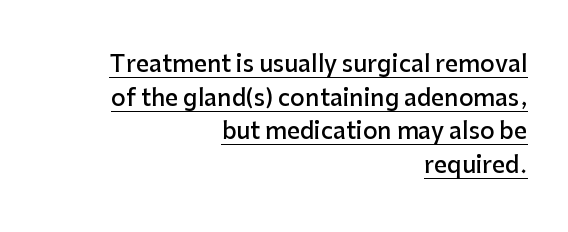
Q: Is the text bold? A: Semi-bold.
Q: Is the text italic (slanted)? A: No, it is upright.
Q: Is the text underlined? A: Yes.
Q: How is the paragraph aligned? A: Right-aligned.
Q: Is the spacing between letters normal or unusually wide? A: Normal.
Q: Is the spacing between lines tight, normal or loose? A: Normal.
